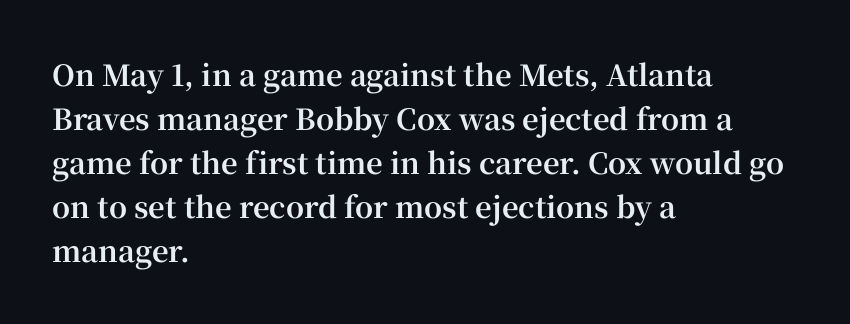
The image shows 29 px bold serif type, upright; set left-aligned, normal line spacing (1.52x), normal letter spacing, not underlined; high stroke contrast and a medium x-height.
